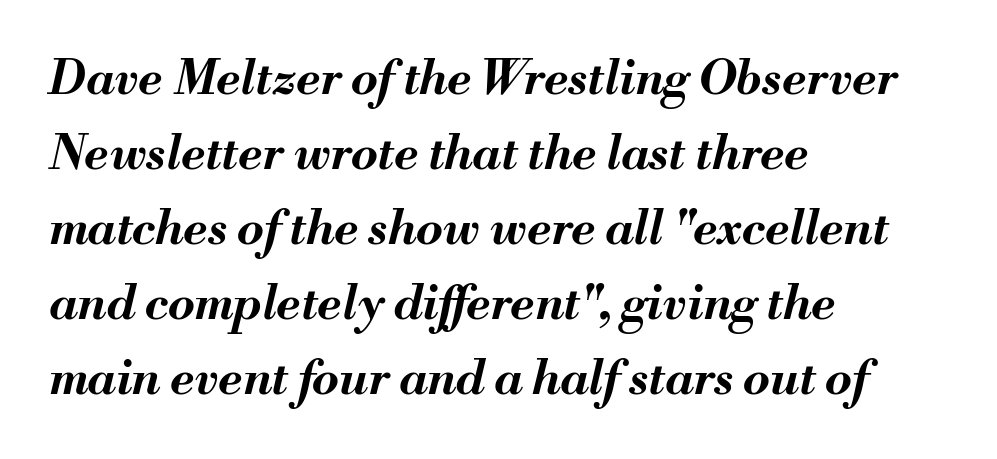
The line texture is even and compact thanks to regular tracking. Note the varied advance widths — an 'i' is clearly narrower than an 'm'. Evenly set lines give the paragraph a standard silhouette. Anything drawn beneath the words? Only blank space.
